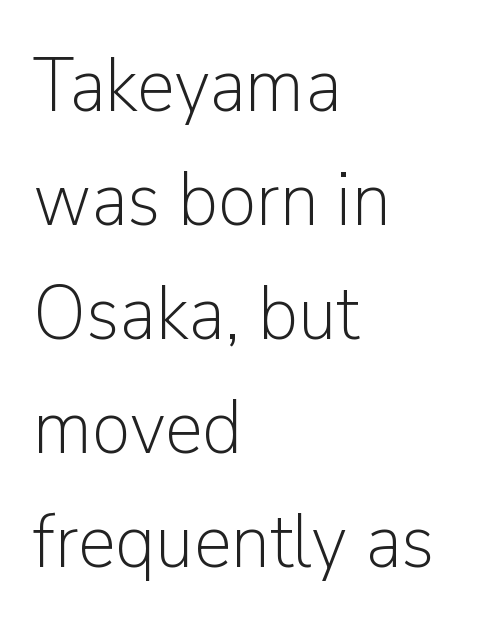
Q: Is the text bold? A: No.
Q: Is the text italic (slanted)? A: No, it is upright.
Q: Is the typeface a serif or a sans-serif typeface? A: Sans-serif.
Q: Is the text underlined? A: No.
Q: How is the paragraph aligned? A: Left-aligned.
Q: Is the spacing between letters normal or unusually wide? A: Normal.
Q: Is the spacing between lines tight, normal or loose? A: Normal.
Q: Width (condensed, normal, or wide)? A: Normal.
Q: Stroke contrast? A: Low.
Q: x-height? A: Medium.
Q: Monospaced? A: No.
